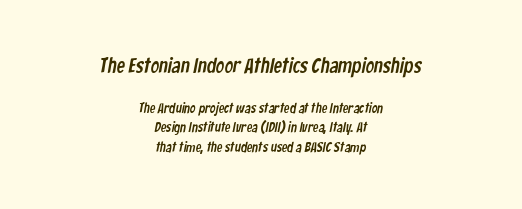
Between one letter and the next there's only the usual sliver of space. Rule under the text: the space is simply empty. Which chunk is bigger? The first one — the top block dwarfs the bottom. The space between consecutive lines is moderate.
